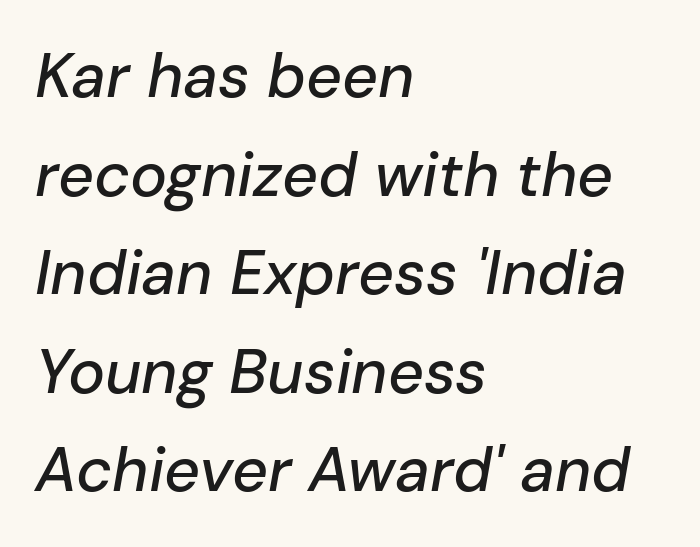
Q: Is the text italic (slanted)? A: Yes, it leans right by about 10 degrees.
Q: Is the text underlined? A: No.
Q: How is the paragraph aligned? A: Left-aligned.
Q: Is the spacing between letters normal or unusually wide? A: Normal.
Q: Is the spacing between lines tight, normal or loose? A: Normal.
Q: Width (condensed, normal, or wide)? A: Normal.
Q: Stroke contrast? A: Low.
Q: x-height? A: Medium.
Q: Monospaced? A: No.
